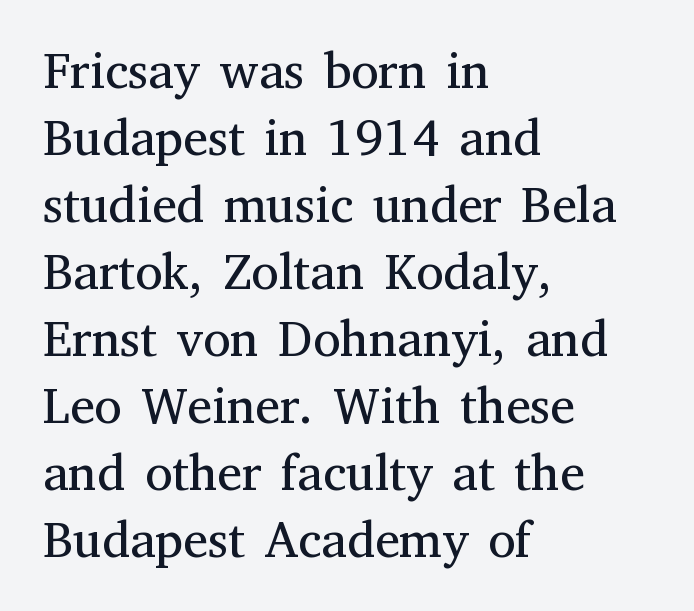
{"serif": "yes", "italic": "no", "bold": "no", "weight": "regular", "width": "normal", "stroke_contrast": "medium", "x_height": "medium", "monospaced": "no", "underline": "no", "align": "left", "line_spacing": "normal", "line_spacing_ratio": 1.34, "letter_spacing": "normal", "letter_spacing_em": 0.0, "glyph_px": 50}
